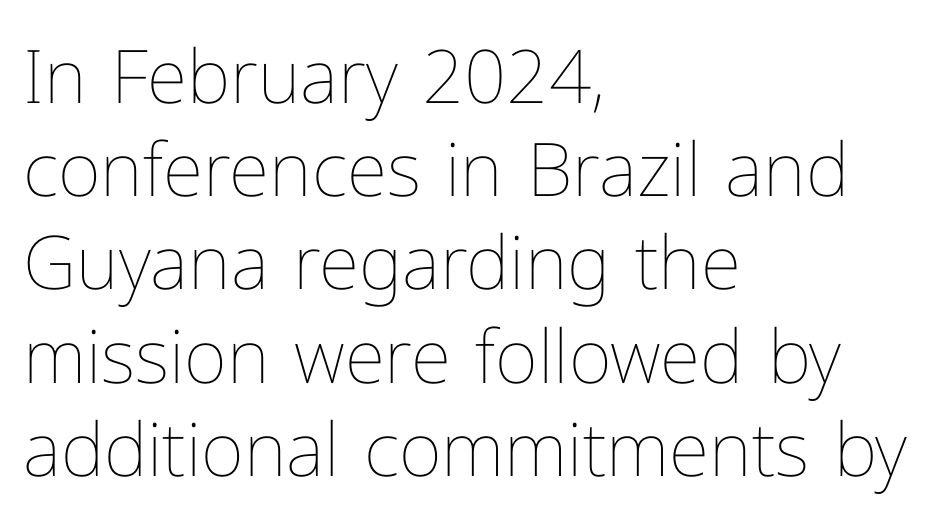
The image shows 74 px thin type, upright; set left-aligned, normal line spacing (1.26x), normal letter spacing, not underlined; low stroke contrast and a medium x-height.
